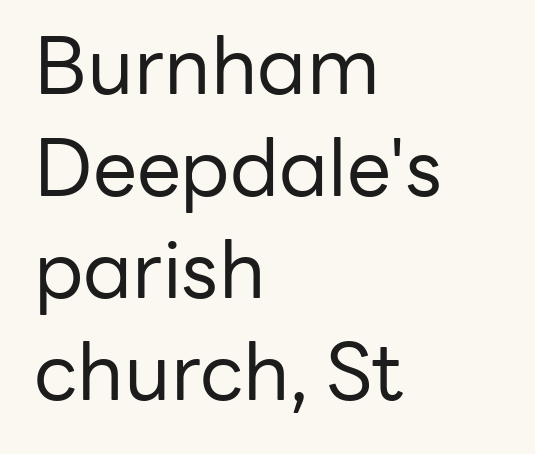
Q: Is the text bold? A: No.
Q: Is the text italic (slanted)? A: No, it is upright.
Q: Is the typeface a serif or a sans-serif typeface? A: Sans-serif.
Q: Is the text underlined? A: No.
Q: How is the paragraph aligned? A: Left-aligned.
Q: Is the spacing between letters normal or unusually wide? A: Normal.
Q: Is the spacing between lines tight, normal or loose? A: Normal.
Q: Width (condensed, normal, or wide)? A: Normal.
Q: Stroke contrast? A: Low.
Q: x-height? A: Medium.
Q: Monospaced? A: No.
